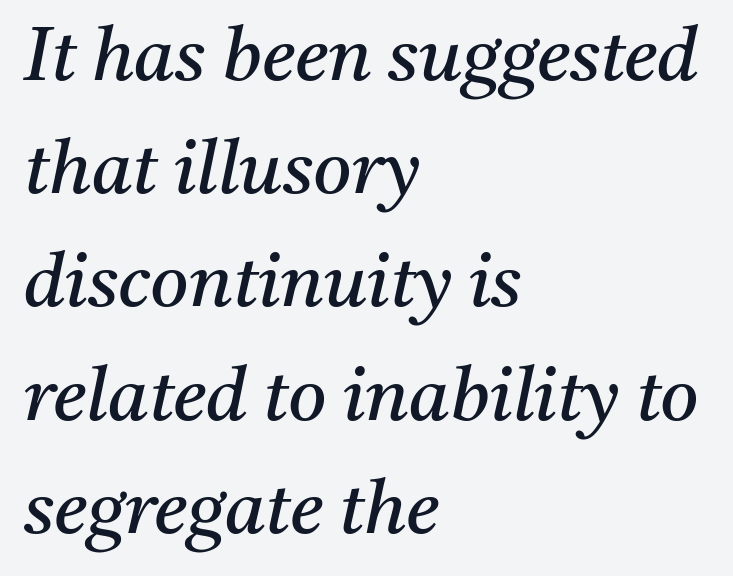
The image shows 74 px regular-weight serif type, italic (leaning right); set left-aligned, normal line spacing (1.53x), normal letter spacing, not underlined; medium stroke contrast and a medium x-height.
